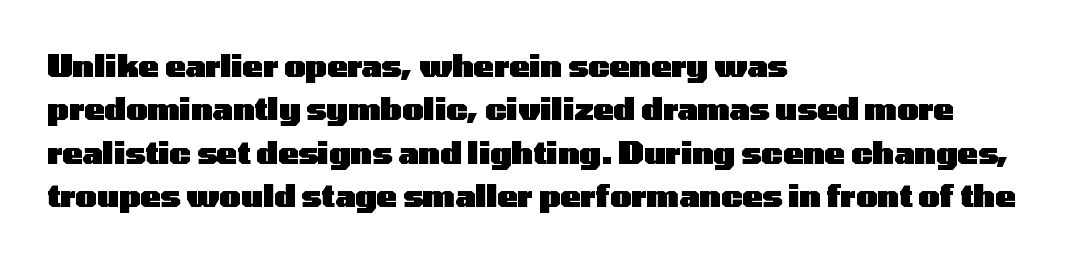
Q: Is the text bold? A: Yes.
Q: Is the text italic (slanted)? A: No, it is upright.
Q: Is the typeface a serif or a sans-serif typeface? A: Sans-serif.
Q: Is the text underlined? A: No.
Q: How is the paragraph aligned? A: Left-aligned.
Q: Is the spacing between letters normal or unusually wide? A: Normal.
Q: Is the spacing between lines tight, normal or loose? A: Normal.
Q: Width (condensed, normal, or wide)? A: Wide.
Q: Stroke contrast? A: Low.
Q: x-height? A: Medium.
Q: Monospaced? A: No.
